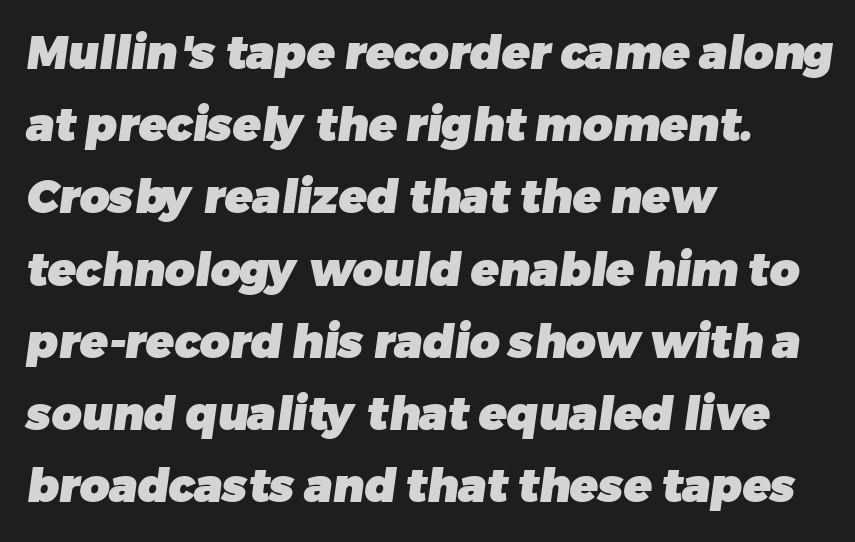
The image shows 46 px heavy sans-serif type; set left-aligned, normal line spacing (1.57x), normal letter spacing, not underlined; low stroke contrast and a medium x-height.
